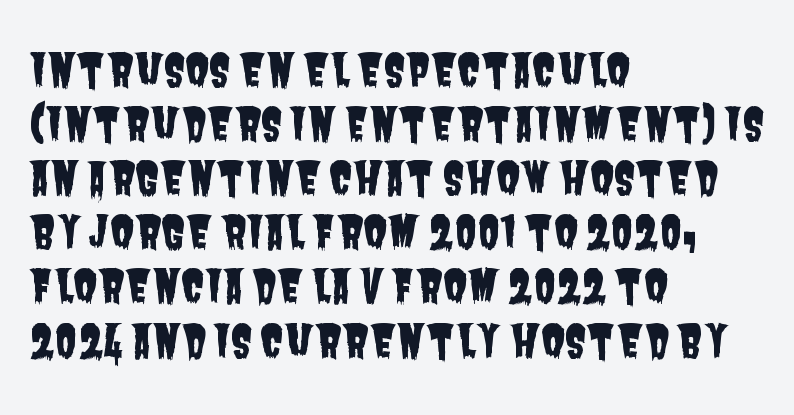
Q: Is the typeface a serif or a sans-serif typeface? A: Sans-serif.
Q: Is the text underlined? A: No.
Q: How is the paragraph aligned? A: Left-aligned.
Q: Is the spacing between letters normal or unusually wide? A: Normal.
Q: Width (condensed, normal, or wide)? A: Condensed.
Q: Stroke contrast? A: Low.
Q: x-height? A: Large.
Q: Monospaced? A: No.
